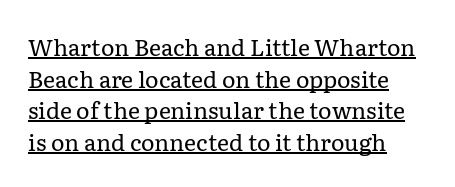
The image shows 23 px text type, upright; set left-aligned, normal line spacing (1.37x), normal letter spacing, underlined.
